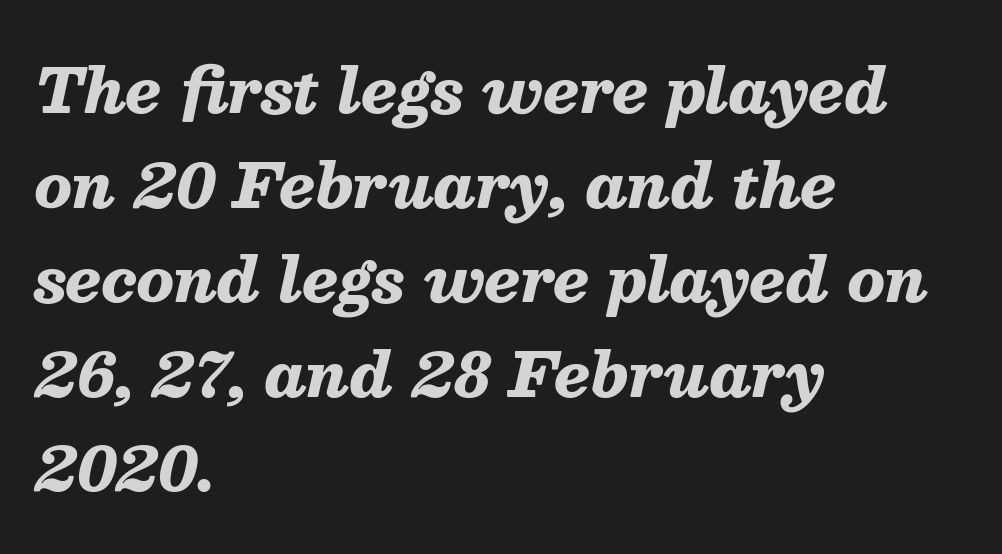
Q: Is the text bold? A: Yes.
Q: Is the text italic (slanted)? A: Yes, it leans right by about 13 degrees.
Q: Is the text underlined? A: No.
Q: How is the paragraph aligned? A: Left-aligned.
Q: Is the spacing between letters normal or unusually wide? A: Normal.
Q: Is the spacing between lines tight, normal or loose? A: Normal.
Q: Width (condensed, normal, or wide)? A: Normal.
Q: Stroke contrast? A: Medium.
Q: x-height? A: Medium.
Q: Monospaced? A: No.
